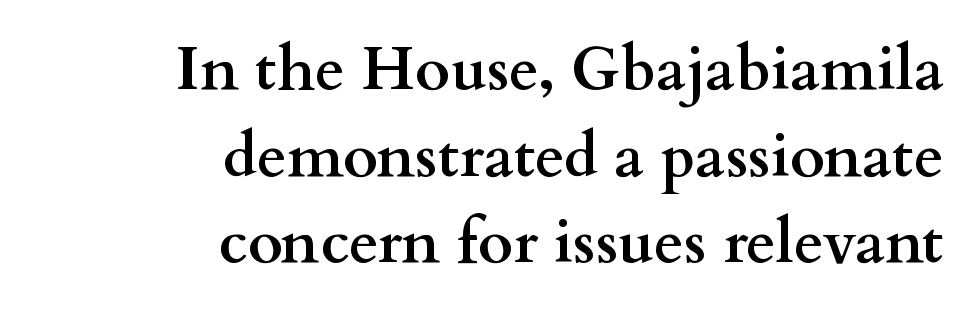
Compared with an ordinary text face, these strokes are far heavier — a full bold. The rendering uses a moderate line-height, typical for paragraphs. Little horizontal feet cap the strokes, marking this as serif type. Characters follow at the spacing the type designer built in. Upright lettering throughout. Compared with a flush-left layout, this one pins lines to the opposite, right side.
